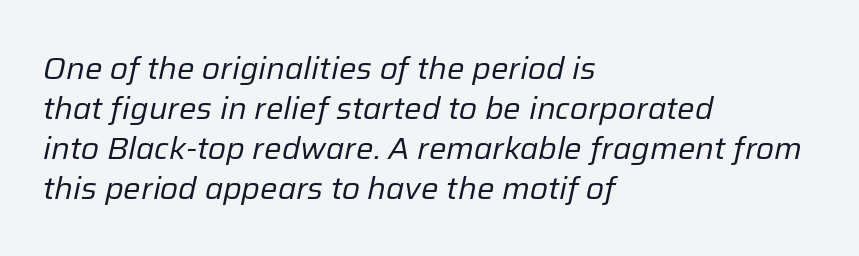
Posture: slanted. Looks like regular typesetting: each glyph gets only the width it needs. A classic flush-left, rag-right setting is used for this passage. The font sits on the lighter half of the weight spectrum, regular included. This block has exactly the height ordinary leading produces.
